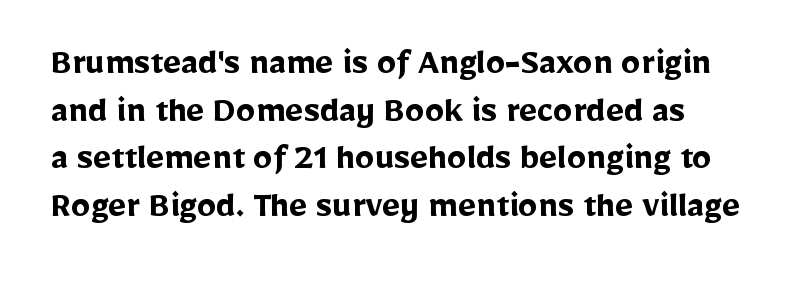
Q: Is the text bold? A: Yes.
Q: Is the text italic (slanted)? A: No, it is upright.
Q: Is the typeface a serif or a sans-serif typeface? A: Sans-serif.
Q: Is the text underlined? A: No.
Q: Is the spacing between letters normal or unusually wide? A: Normal.
Q: Width (condensed, normal, or wide)? A: Normal.
Q: Stroke contrast? A: Low.
Q: x-height? A: Medium.
Q: Monospaced? A: No.
